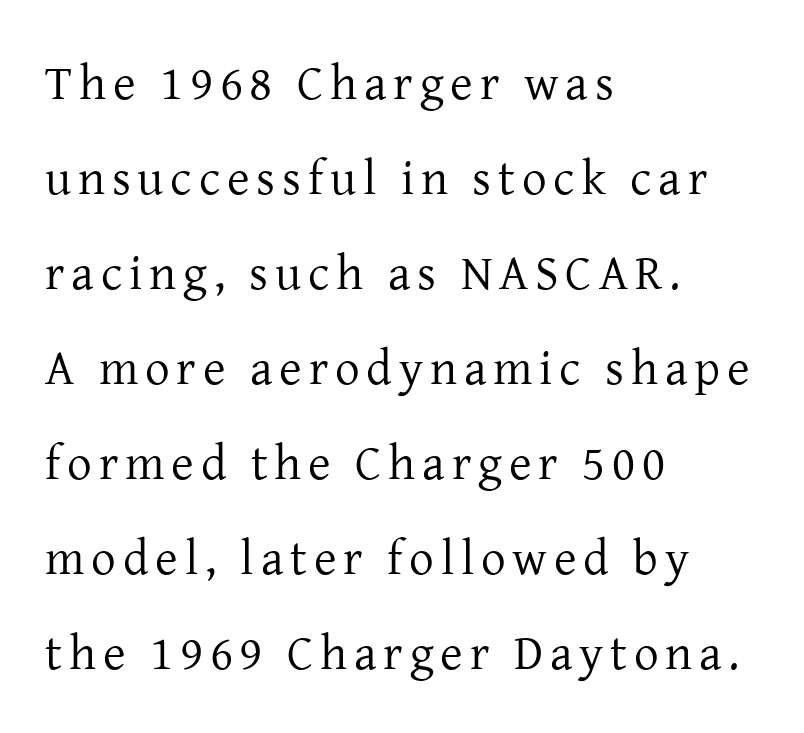
Q: Is the text bold? A: No.
Q: Is the text italic (slanted)? A: No, it is upright.
Q: Is the typeface a serif or a sans-serif typeface? A: Serif.
Q: Is the text underlined? A: No.
Q: How is the paragraph aligned? A: Left-aligned.
Q: Is the spacing between lines tight, normal or loose? A: Loose.
Q: Width (condensed, normal, or wide)? A: Normal.
Q: Stroke contrast? A: Low.
Q: x-height? A: Medium.
Q: Monospaced? A: No.
